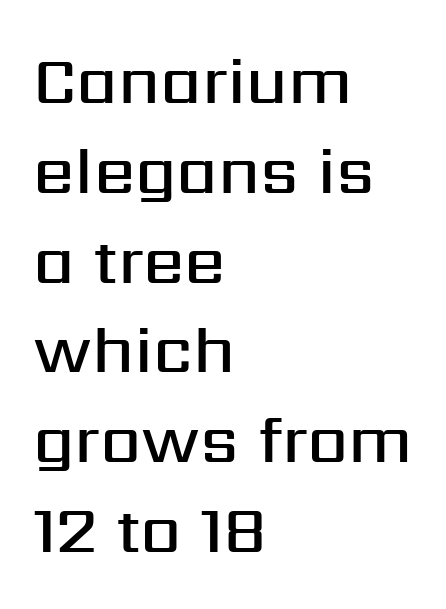
The image shows 66 px semibold sans-serif type, upright; set left-aligned, normal line spacing (1.36x), normal letter spacing, not underlined; medium stroke contrast and a medium x-height.
